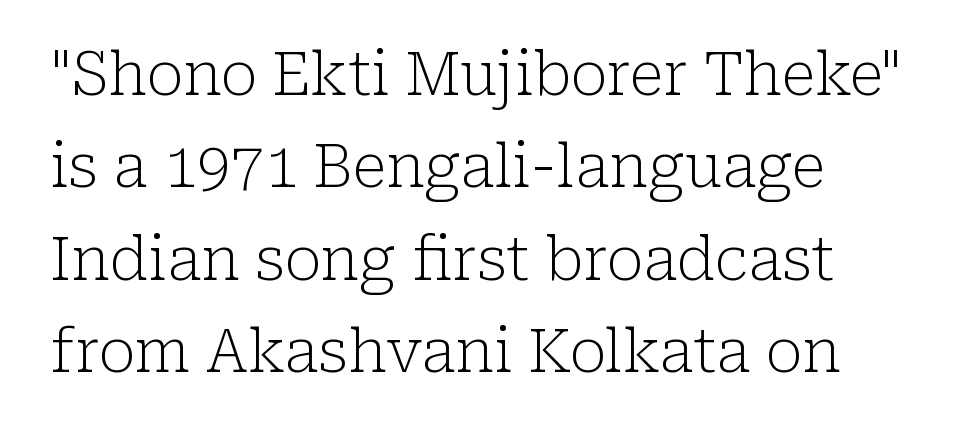
The image shows 60 px light serif type, upright; set normal line spacing (1.54x), normal letter spacing, not underlined; low stroke contrast and a medium x-height.
